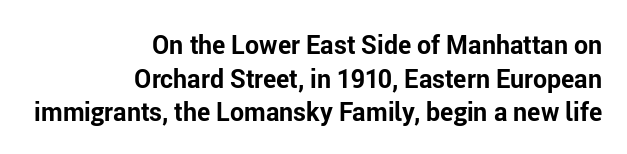
{"italic": "no", "bold": "yes", "underline": "no", "align": "right", "line_spacing": "normal", "line_spacing_ratio": 1.35, "letter_spacing": "normal", "letter_spacing_em": 0.0, "glyph_px": 25}
